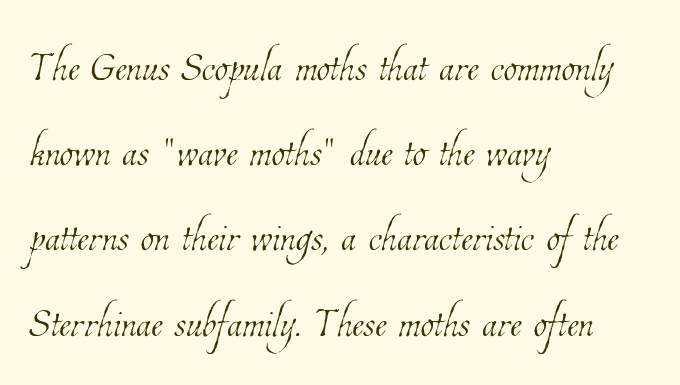
Line beginnings align vertically; line endings do not. Only glyphs here, with clear space below each row. Short note: letters normally spaced. A quiet, ordinary-to-light weight characterises the typeface. Character widths vary here, with narrow letters taking less room than wide ones. How would I describe the line gaps? Plain and ordinary.
